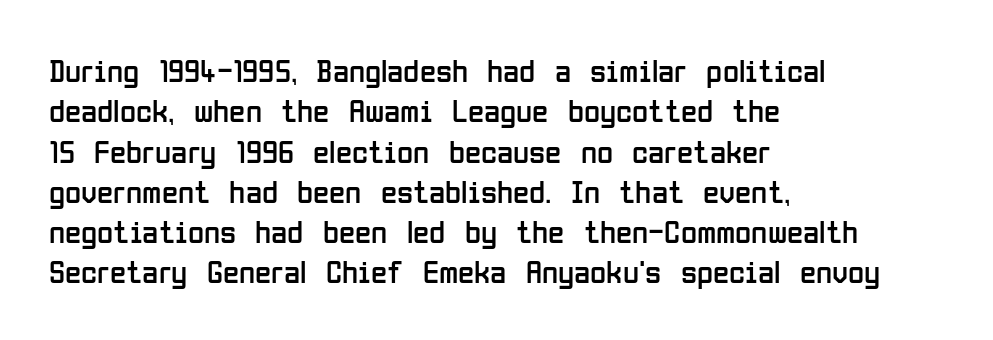
{"serif": "no", "italic": "no", "bold": "no", "weight": "regular", "width": "condensed", "stroke_contrast": "low", "x_height": "medium", "monospaced": "no", "underline": "no", "align": "left", "line_spacing_ratio": 1.22, "letter_spacing": "normal", "letter_spacing_em": 0.0, "glyph_px": 33}
